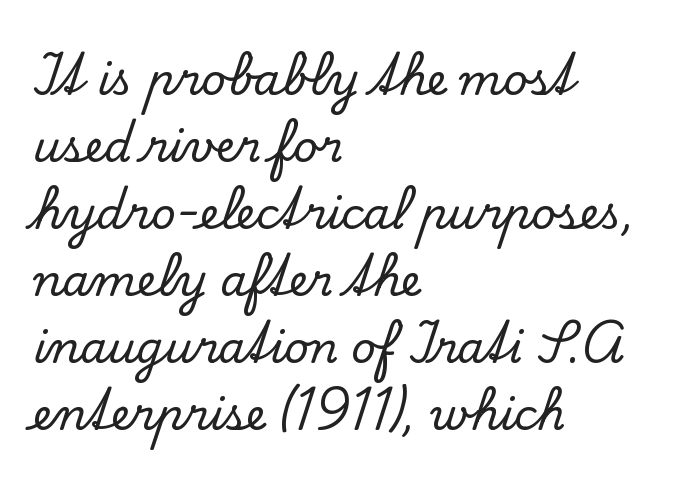
The image shows 43 px serif type; set left-aligned, normal line spacing (1.56x), normal letter spacing, not underlined; low stroke contrast and a small x-height.
